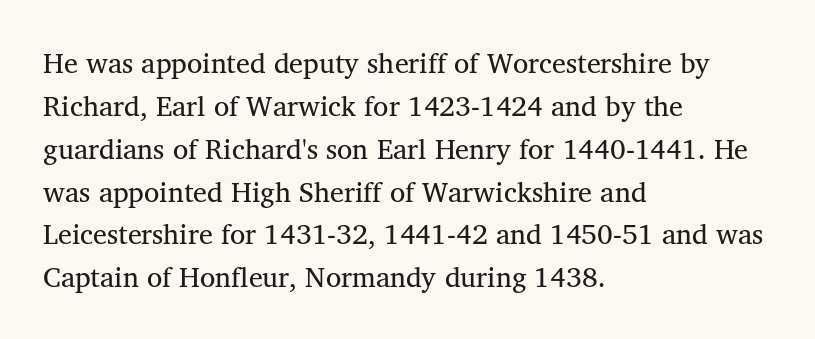
Nothing unusual about the tracking: characters are spaced as the font intends. Anything drawn beneath the words? Only blank space. Students, observe: this is what conventionally led text looks like. Typeset ragged right — the left edge is the straight one.
